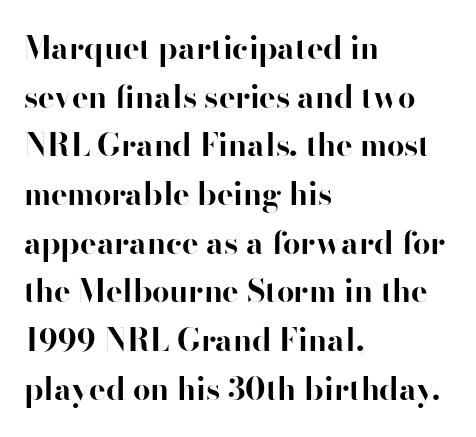
The image shows 31 px bold sans-serif type, upright; set left-aligned, normal line spacing (1.57x), normal letter spacing, not underlined; high stroke contrast and a small x-height.
